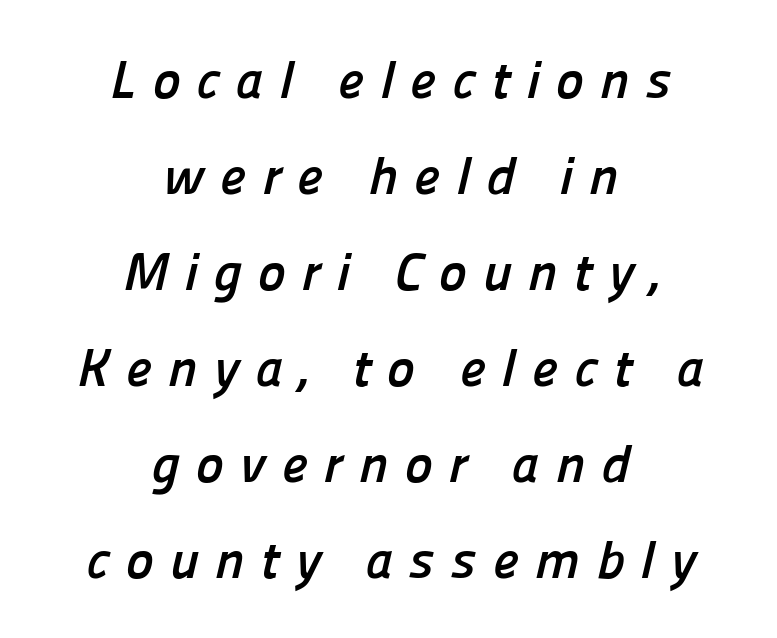
{"serif": "no", "bold": "yes", "weight": "semibold", "width": "normal", "stroke_contrast": "low", "x_height": "medium", "monospaced": "no", "underline": "no", "align": "center", "line_spacing_ratio": 1.81, "letter_spacing": "wide", "letter_spacing_em": 0.3, "glyph_px": 53}
